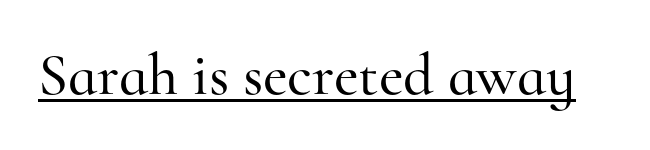
The image shows 60 px serif type, upright; set normal letter spacing, underlined; high stroke contrast and a small x-height.
